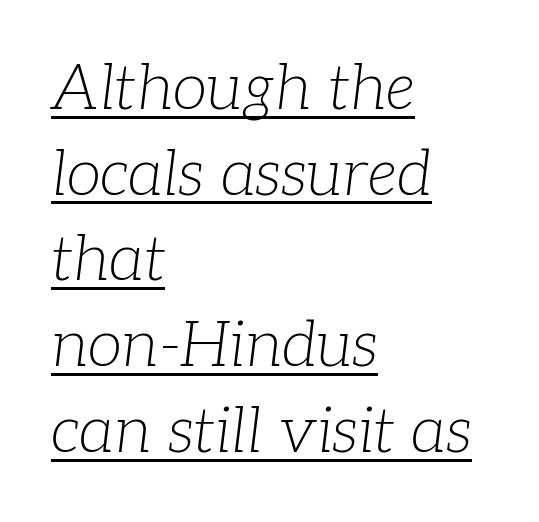
Q: Is the text bold? A: No.
Q: Is the text italic (slanted)? A: Yes, it leans right by about 7 degrees.
Q: Is the typeface a serif or a sans-serif typeface? A: Serif.
Q: Is the text underlined? A: Yes.
Q: How is the paragraph aligned? A: Left-aligned.
Q: Is the spacing between letters normal or unusually wide? A: Normal.
Q: Is the spacing between lines tight, normal or loose? A: Normal.
Q: Width (condensed, normal, or wide)? A: Normal.
Q: Stroke contrast? A: Low.
Q: x-height? A: Medium.
Q: Monospaced? A: No.
